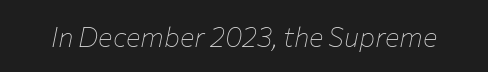
Anything drawn beneath the words? Only blank space. The text carries the slant typical of an italic or oblique font. On a weight scale, this lands at 450 or below. Observe the ordinary spacing: letters are neighbours, not strangers.
